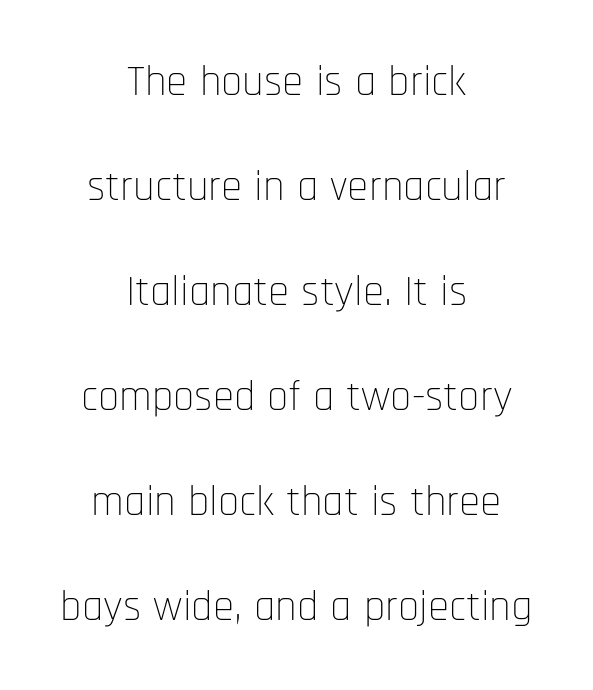
Q: Is the text bold? A: No.
Q: Is the text italic (slanted)? A: No, it is upright.
Q: Is the typeface a serif or a sans-serif typeface? A: Sans-serif.
Q: Is the text underlined? A: No.
Q: How is the paragraph aligned? A: Centered.
Q: Is the spacing between letters normal or unusually wide? A: Normal.
Q: Is the spacing between lines tight, normal or loose? A: Loose.
Q: Width (condensed, normal, or wide)? A: Condensed.
Q: Stroke contrast? A: Low.
Q: x-height? A: Large.
Q: Monospaced? A: No.
